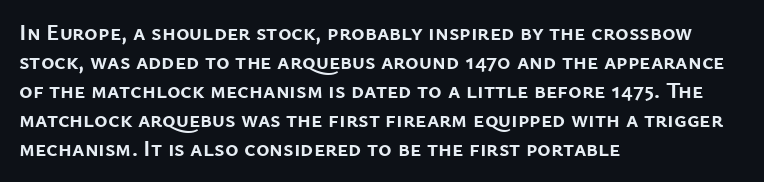
The typography opts for an upright posture over an oblique one. What weight is shown? A full bold with thick strokes. How would I describe the line gaps? Plain and ordinary. Each line starts at the same left margin while the right side varies.
